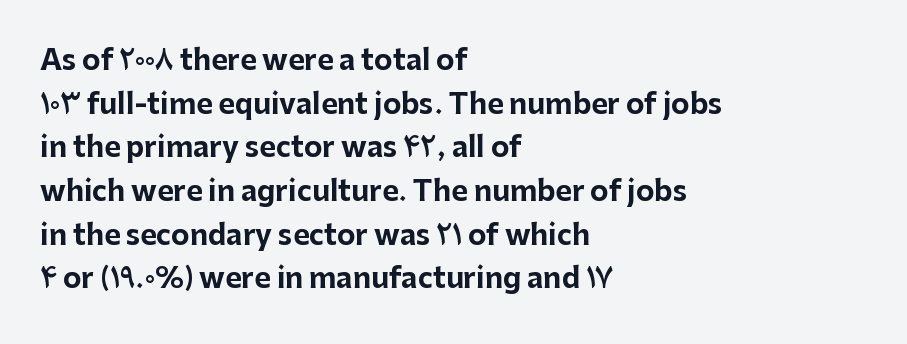
The letters stand straight up with perfectly vertical stems. The letters advance in unequal steps, a hallmark of proportional type. Anything drawn beneath the words? Only blank space. The passage shown has conventional tracking throughout. The passage is arranged the way most books set body copy — flush left. Summary of weight: heavy, a full bold.
